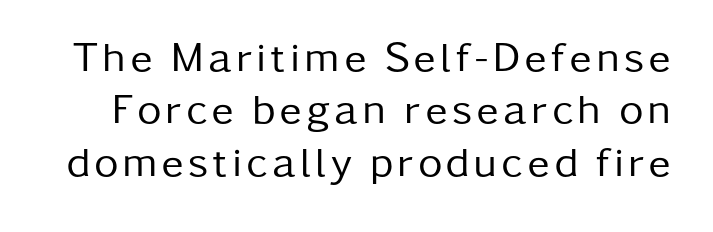
{"serif": "no", "italic": "no", "bold": "no", "weight": "regular", "width": "normal", "stroke_contrast": "low", "x_height": "medium", "monospaced": "no", "underline": "no", "line_spacing": "normal", "line_spacing_ratio": 1.25, "glyph_px": 42}
